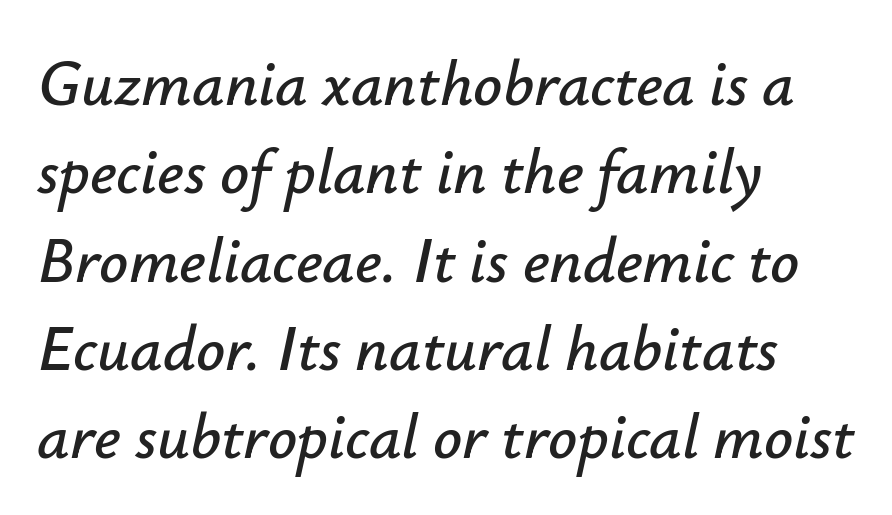
Q: Is the text italic (slanted)? A: Yes, it leans right by about 12 degrees.
Q: Is the text underlined? A: No.
Q: How is the paragraph aligned? A: Left-aligned.
Q: Is the spacing between letters normal or unusually wide? A: Normal.
Q: Is the spacing between lines tight, normal or loose? A: Normal.
Q: Width (condensed, normal, or wide)? A: Normal.
Q: Stroke contrast? A: Low.
Q: x-height? A: Small.
Q: Monospaced? A: No.
